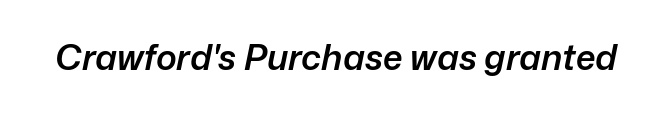
{"italic": "yes", "lean": "right", "slant_degrees": 12, "bold": "semi", "weight": "semibold", "width": "normal", "stroke_contrast": "low", "x_height": "medium", "monospaced": "no", "underline": "no", "letter_spacing": "normal", "letter_spacing_em": 0.0, "glyph_px": 35}
